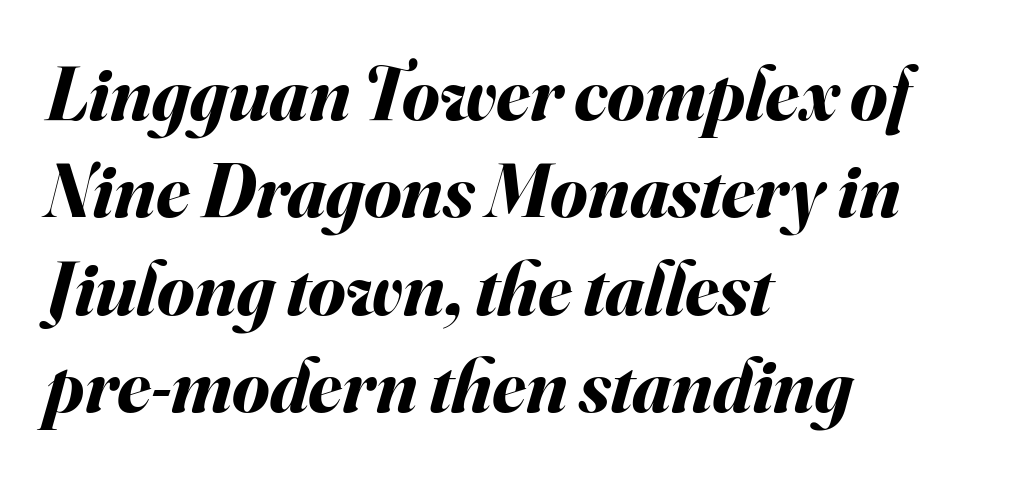
The glyphs look as if they've been sheared to an angle. Words float on clear page, feet unadorned. These lines carry a lot of weight — the face is fully bold. One glance says typical: line gaps are just what's usual. The rendering uses natural spacing where letterforms have individual widths.
